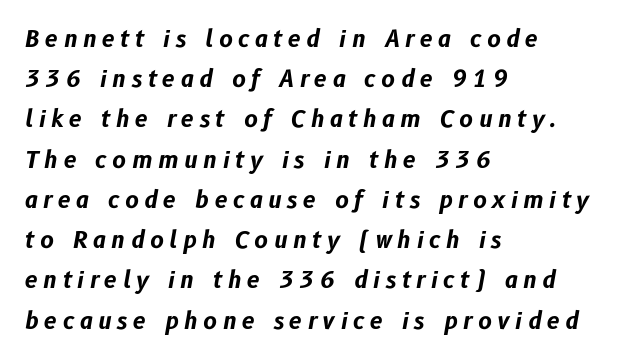
{"italic": "yes", "lean": "right", "slant_degrees": 10, "bold": "yes", "underline": "no", "align": "left", "line_spacing_ratio": 1.75, "letter_spacing": "wide", "letter_spacing_em": 0.24, "glyph_px": 23}
